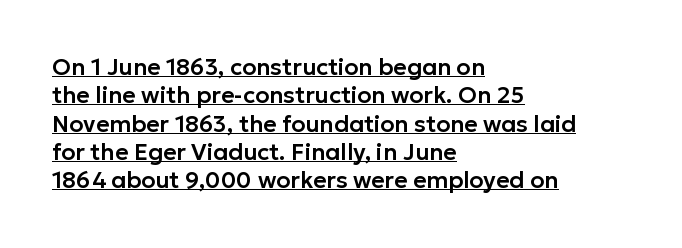
The image shows 23 px text type, upright; set left-aligned, line spacing 1.23x, normal letter spacing, underlined.
